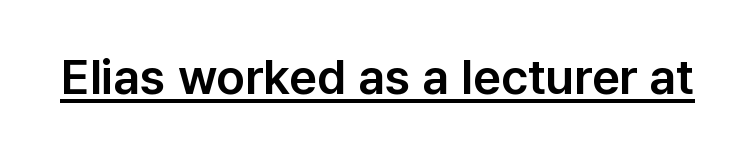
Notice how a bar underscores the lettering throughout. The gaps between neighbouring characters are ordinary and unremarkable. Looks like regular typesetting: each glyph gets only the width it needs. It's the straight-up-and-down kind of type. In terms of letterform style, serifs are entirely absent.
